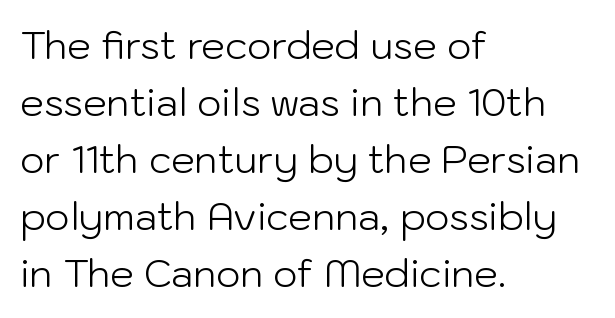
{"serif": "no", "italic": "no", "bold": "no", "weight": "light", "width": "normal", "stroke_contrast": "low", "x_height": "medium", "monospaced": "no", "underline": "no", "align": "left", "line_spacing": "normal", "line_spacing_ratio": 1.5, "letter_spacing": "normal", "letter_spacing_em": 0.0, "glyph_px": 38}
